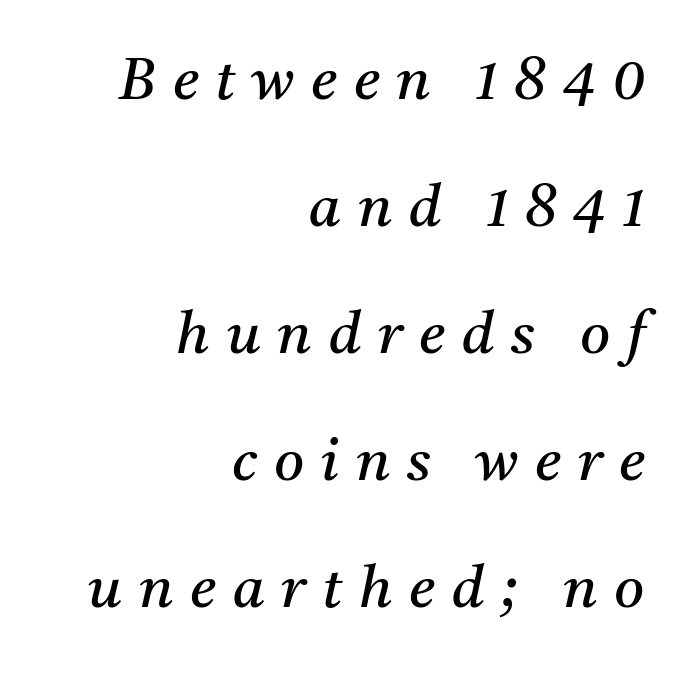
{"serif": "yes", "italic": "yes", "lean": "right", "slant_degrees": 11, "bold": "no", "weight": "regular", "width": "normal", "stroke_contrast": "medium", "x_height": "medium", "monospaced": "no", "underline": "no", "align": "right", "line_spacing": "loose", "line_spacing_ratio": 2.19, "letter_spacing": "wide", "letter_spacing_em": 0.29, "glyph_px": 58}
